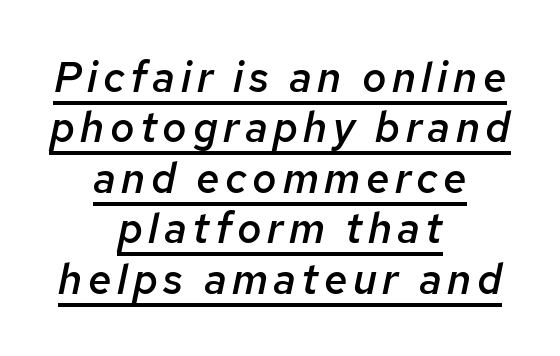
Q: Is the text bold? A: Semi-bold.
Q: Is the text italic (slanted)? A: Yes, it leans right by about 12 degrees.
Q: Is the text underlined? A: Yes.
Q: How is the paragraph aligned? A: Centered.
Q: Width (condensed, normal, or wide)? A: Normal.
Q: Stroke contrast? A: Low.
Q: x-height? A: Medium.
Q: Monospaced? A: No.
